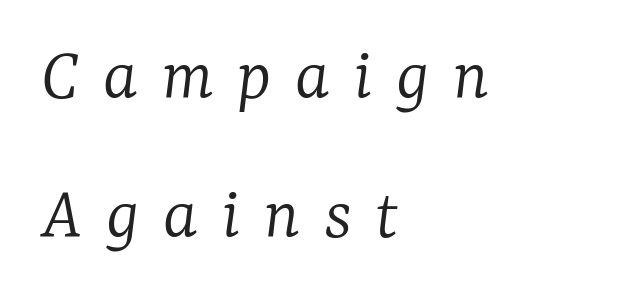
Q: Is the text bold? A: No.
Q: Is the text italic (slanted)? A: Yes, it leans right by about 7 degrees.
Q: Is the typeface a serif or a sans-serif typeface? A: Serif.
Q: Is the text underlined? A: No.
Q: How is the paragraph aligned? A: Left-aligned.
Q: Is the spacing between letters normal or unusually wide? A: Unusually wide.
Q: Width (condensed, normal, or wide)? A: Normal.
Q: Stroke contrast? A: Low.
Q: x-height? A: Medium.
Q: Monospaced? A: No.
